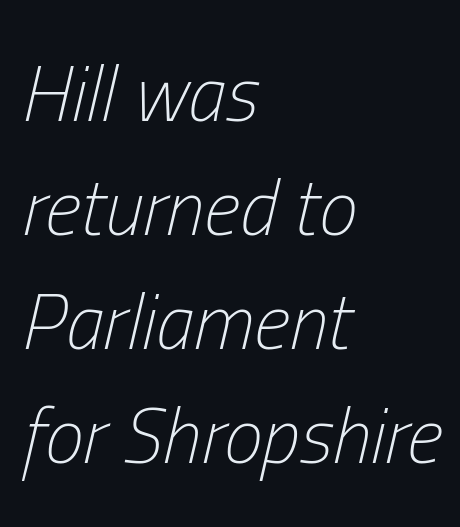
The image shows 78 px light, condensed type, italic (leaning right); set left-aligned, normal line spacing (1.46x), normal letter spacing, not underlined; low stroke contrast and a medium x-height.
